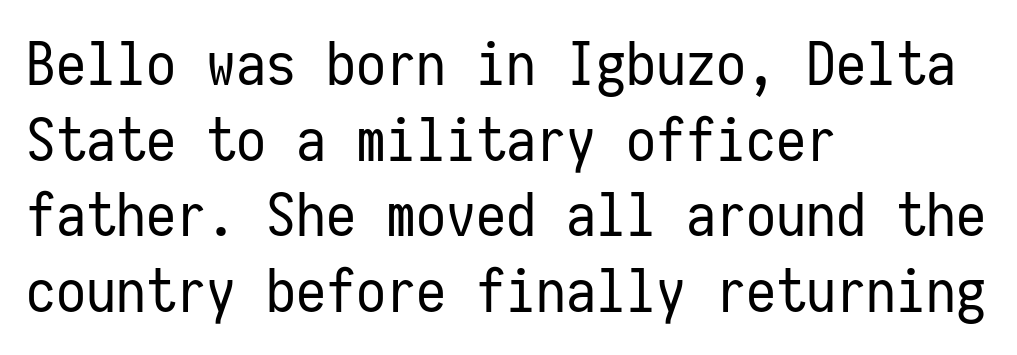
Q: Is the text bold? A: No.
Q: Is the text italic (slanted)? A: No, it is upright.
Q: Is the typeface a serif or a sans-serif typeface? A: Sans-serif.
Q: Is the text underlined? A: No.
Q: How is the paragraph aligned? A: Left-aligned.
Q: Is the spacing between letters normal or unusually wide? A: Normal.
Q: Is the spacing between lines tight, normal or loose? A: Normal.
Q: Width (condensed, normal, or wide)? A: Condensed.
Q: Stroke contrast? A: Low.
Q: x-height? A: Medium.
Q: Monospaced? A: Yes.
